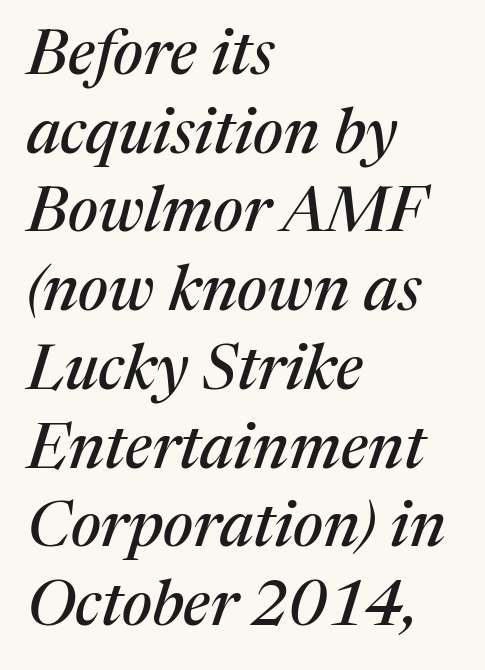
Students, observe: this is what conventionally led text looks like. Has an underline been added? It has not. Think of a printed novel: that variable character pitch is what you see here. There's an unmistakable incline to the writing here.
